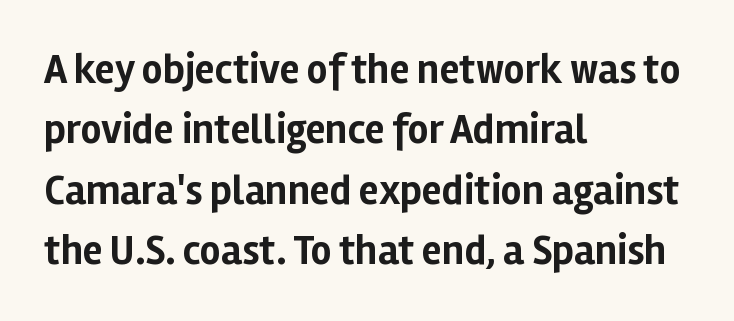
This sample uses plain, unmodified letter spacing. Heft: maximum for text — a bold. One-word summary of the alignment: left. You can tell from the bare stems that sans-serif type was used. This is the regular roman posture of the typeface.
